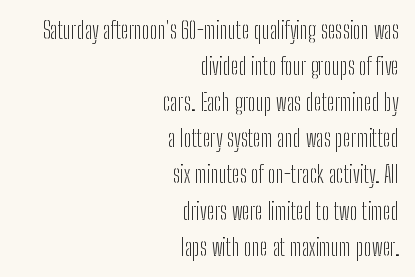
Q: Is the text bold? A: No.
Q: Is the text italic (slanted)? A: No, it is upright.
Q: Is the text underlined? A: No.
Q: How is the paragraph aligned? A: Right-aligned.
Q: Is the spacing between letters normal or unusually wide? A: Normal.
Q: Is the spacing between lines tight, normal or loose? A: Normal.
